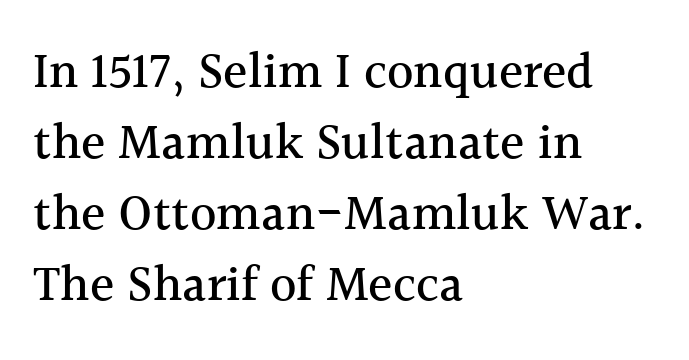
A typesetter would call this proportional, since set widths differ per character. Stroke terminals: seriffed. Where is the straight margin? On the left. No word sits above an underline. Rows of type keep a routine distance in the vertical direction. Characters remain perfectly vertical along every line.
